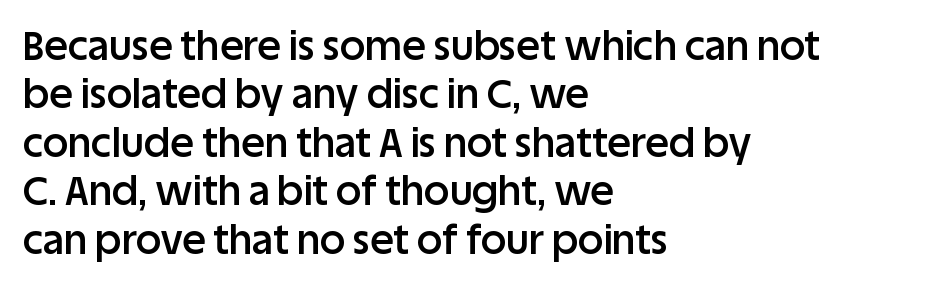
{"serif": "no", "italic": "no", "bold": "semi", "weight": "semibold", "width": "normal", "stroke_contrast": "low", "x_height": "large", "monospaced": "no", "underline": "no", "align": "left", "line_spacing_ratio": 1.21, "letter_spacing": "normal", "letter_spacing_em": 0.0, "glyph_px": 40}
